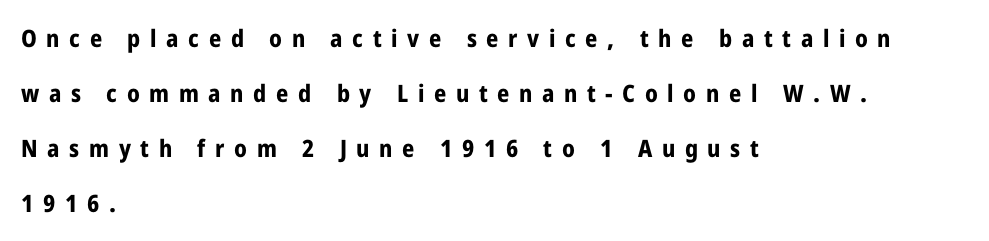
This rendering uses left alignment, leaving the right contour irregular. Does the weight exceed regular? Yes, all the way to bold. How are the letters spaced? Widely, with obvious added tracking. The font's upright variant was chosen for this text. Underline: absent. This sample trades compactness for vertical openness between lines.
